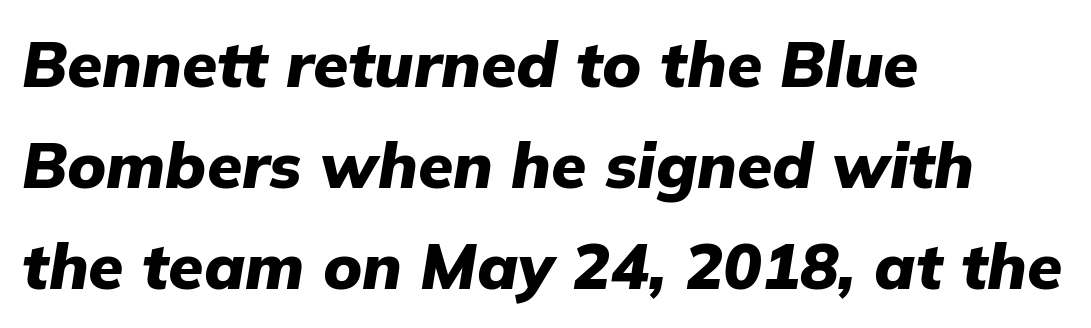
{"italic": "yes", "lean": "right", "slant_degrees": 9, "bold": "yes", "weight": "heavy", "width": "normal", "stroke_contrast": "low", "x_height": "medium", "monospaced": "no", "underline": "no", "align": "left", "line_spacing": "normal", "line_spacing_ratio": 1.58, "letter_spacing": "normal", "letter_spacing_em": 0.0, "glyph_px": 64}
